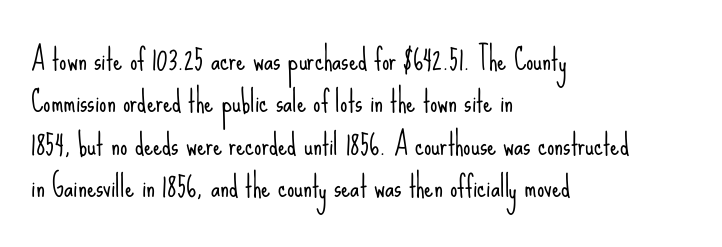
The image shows 29 px light, condensed sans-serif type, upright; set left-aligned, normal line spacing (1.46x), normal letter spacing, not underlined; low stroke contrast and a small x-height.
